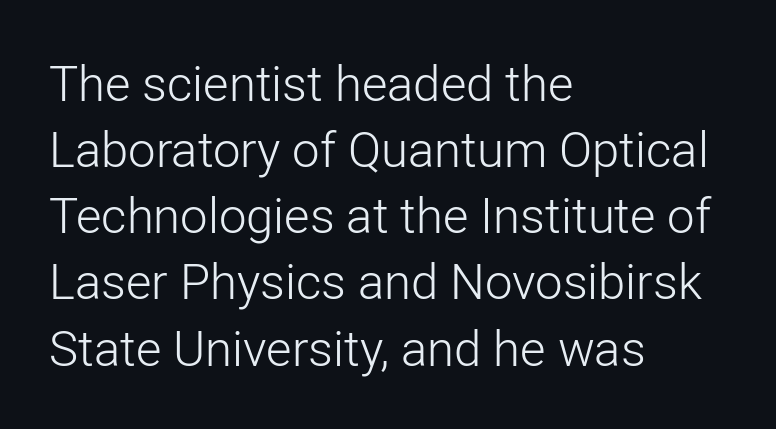
No extra ink here — the face is not bold. The specimen reads as upright at a glance. The horizontal fit of the characters is conventional and even. This rendering uses left alignment, leaving the right contour irregular.
